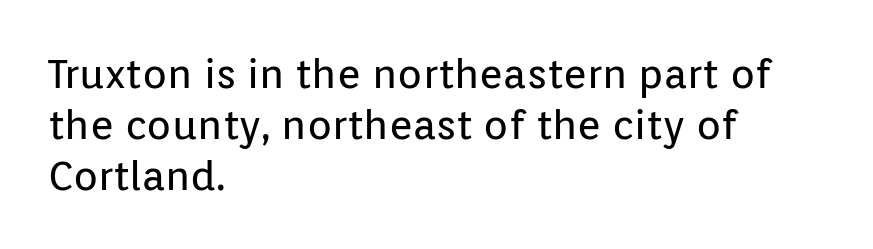
The image shows 41 px regular-weight sans-serif type, upright; set left-aligned, normal line spacing (1.25x), normal letter spacing, not underlined; low stroke contrast and a medium x-height.
